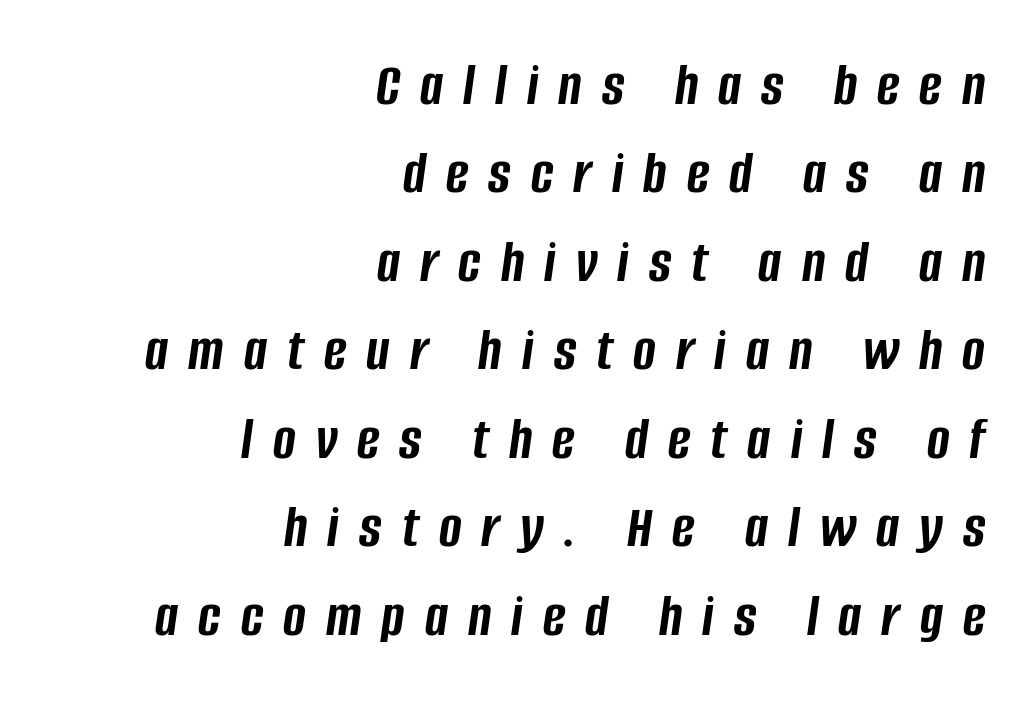
The image shows 61 px semibold, condensed type, italic (leaning right); set right-aligned, normal line spacing (1.45x), unusually wide letter spacing (+0.33 em), not underlined; low stroke contrast and a large x-height.
